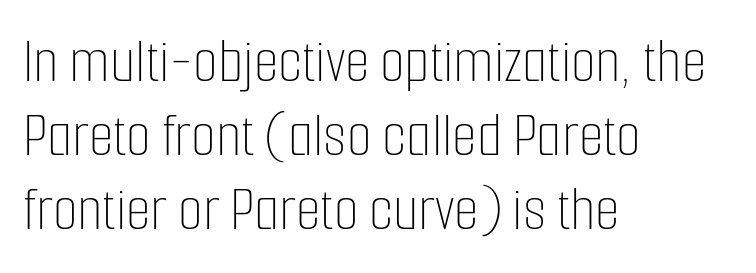
Is the stroke heavy? The answer is a plain regular-or-lighter. The specimen reads as upright at a glance. Notice how the passage keeps a crisp vertical edge on the left only. This sample has the flowing, uneven cadence of proportional lettering. Words appear dense and cohesive because spacing is normal.
